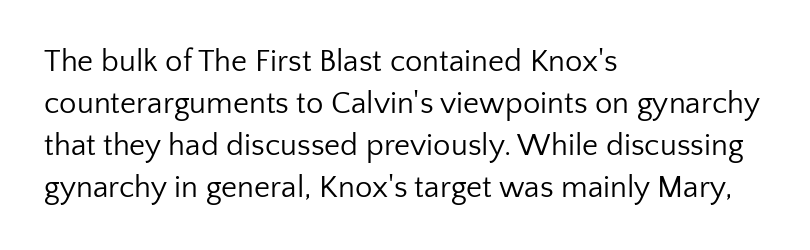
{"serif": "no", "italic": "no", "bold": "no", "weight": "regular", "width": "normal", "stroke_contrast": "low", "x_height": "medium", "monospaced": "no", "underline": "no", "align": "left", "line_spacing": "normal", "line_spacing_ratio": 1.35, "letter_spacing": "normal", "letter_spacing_em": 0.0, "glyph_px": 31}
